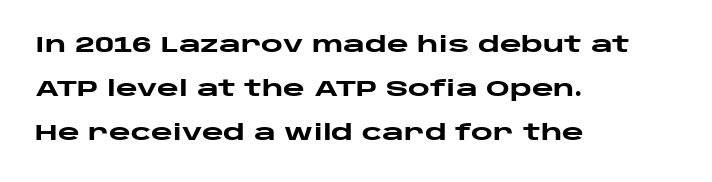
Q: Is the text bold? A: Yes.
Q: Is the text italic (slanted)? A: No, it is upright.
Q: Is the text underlined? A: No.
Q: How is the paragraph aligned? A: Left-aligned.
Q: Is the spacing between letters normal or unusually wide? A: Normal.
Q: Is the spacing between lines tight, normal or loose? A: Loose.
